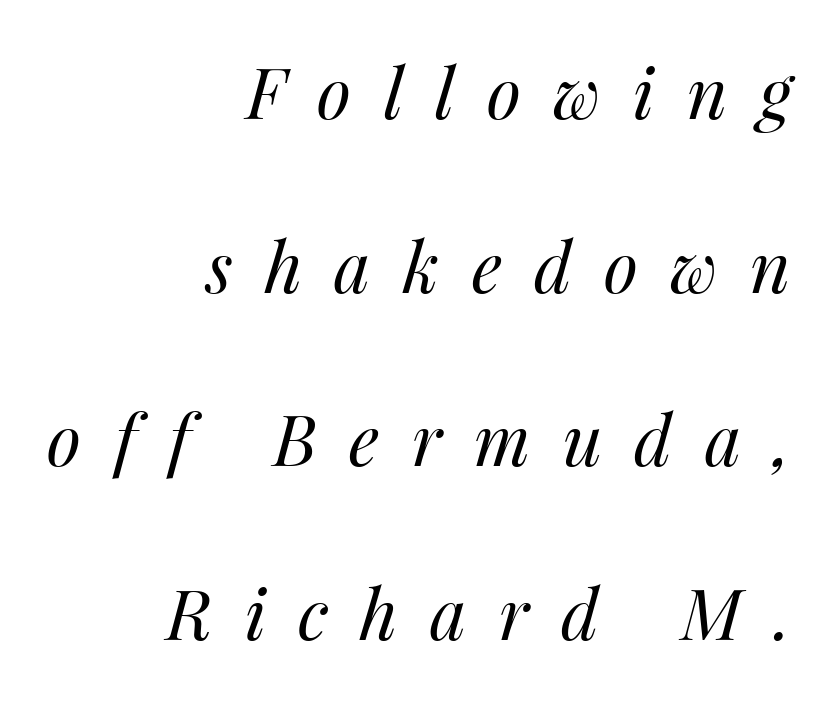
Q: Is the text bold? A: No.
Q: Is the text italic (slanted)? A: Yes, it leans right by about 14 degrees.
Q: Is the text underlined? A: No.
Q: How is the paragraph aligned? A: Right-aligned.
Q: Is the spacing between letters normal or unusually wide? A: Unusually wide.
Q: Is the spacing between lines tight, normal or loose? A: Loose.
Q: Width (condensed, normal, or wide)? A: Normal.
Q: Stroke contrast? A: Medium.
Q: x-height? A: Medium.
Q: Monospaced? A: No.
